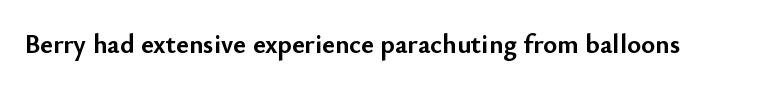
Q: Is the text bold? A: Yes.
Q: Is the text italic (slanted)? A: No, it is upright.
Q: Is the text underlined? A: No.
Q: Is the spacing between letters normal or unusually wide? A: Normal.
